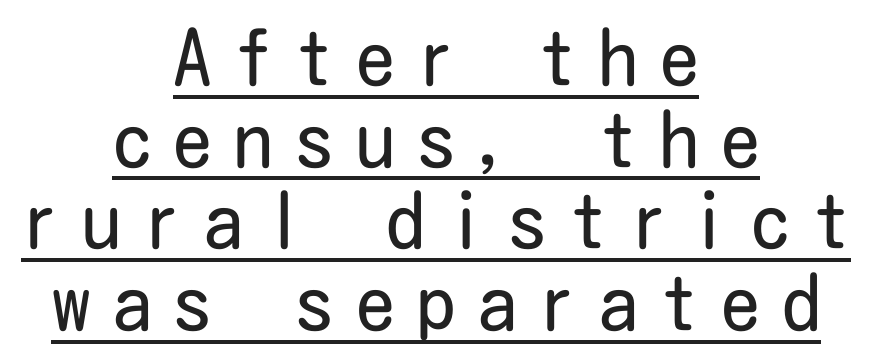
The image shows 77 px regular-weight, condensed sans-serif type, upright; set centered, tight line spacing (1.06x), unusually wide letter spacing (+0.29 em), underlined; low stroke contrast and a medium x-height.
